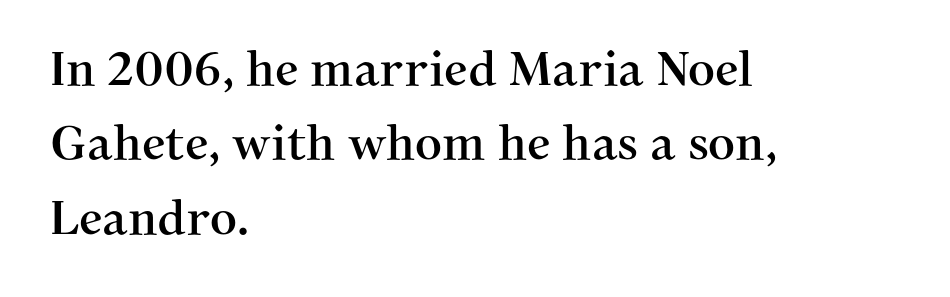
Q: Is the text italic (slanted)? A: No, it is upright.
Q: Is the typeface a serif or a sans-serif typeface? A: Serif.
Q: Is the text underlined? A: No.
Q: How is the paragraph aligned? A: Left-aligned.
Q: Is the spacing between letters normal or unusually wide? A: Normal.
Q: Is the spacing between lines tight, normal or loose? A: Normal.
Q: Width (condensed, normal, or wide)? A: Normal.
Q: Stroke contrast? A: Medium.
Q: x-height? A: Medium.
Q: Monospaced? A: No.
